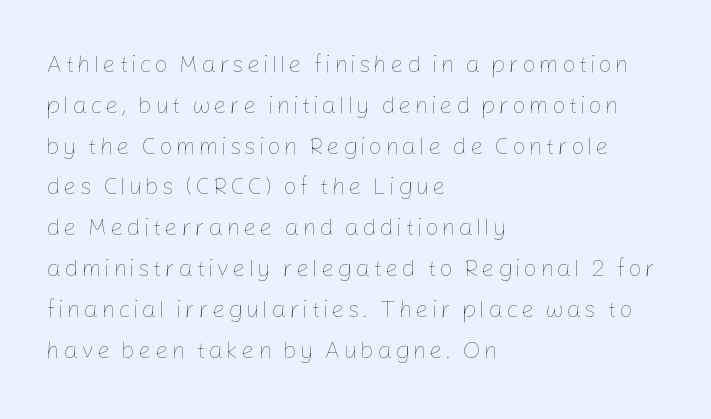
Q: Is the text bold? A: No.
Q: Is the text italic (slanted)? A: No, it is upright.
Q: Is the text underlined? A: No.
Q: How is the paragraph aligned? A: Left-aligned.
Q: Is the spacing between lines tight, normal or loose? A: Normal.
